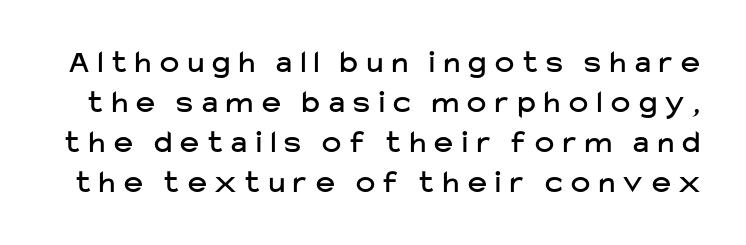
{"serif": "no", "italic": "no", "width": "normal", "stroke_contrast": "low", "x_height": "medium", "monospaced": "no", "underline": "no", "line_spacing": "normal", "line_spacing_ratio": 1.25, "letter_spacing": "wide", "letter_spacing_em": 0.28, "glyph_px": 32}
